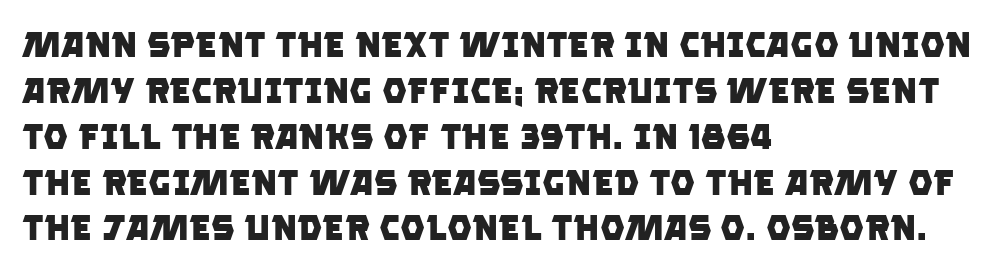
The ragged edge is on the right, which tells us the setting is flush left. Words float on clear page, feet unadorned. The space between consecutive lines is moderate. The glyphs in this specimen are sans serif.
